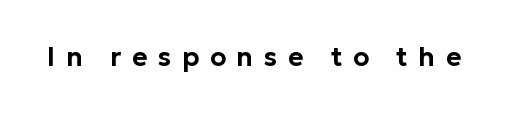
{"italic": "no", "underline": "no", "letter_spacing": "wide", "letter_spacing_em": 0.41, "glyph_px": 26}
